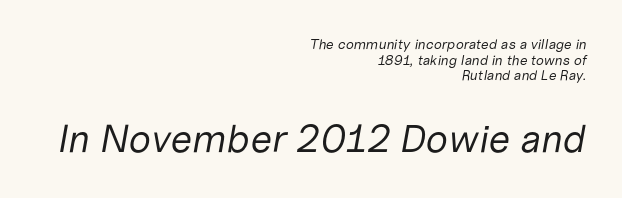
{"italic": "yes", "lean": "right", "slant_degrees": 10, "bold": "no", "weight": "regular", "width": "normal", "stroke_contrast": "low", "x_height": "medium", "monospaced": "no", "underline": "no", "align": "right", "line_spacing": "tight", "line_spacing_ratio": 1.11, "letter_spacing": "normal", "letter_spacing_em": 0.0, "larger_block": "second", "size_ratio": 2.79, "glyph_px": 39}
